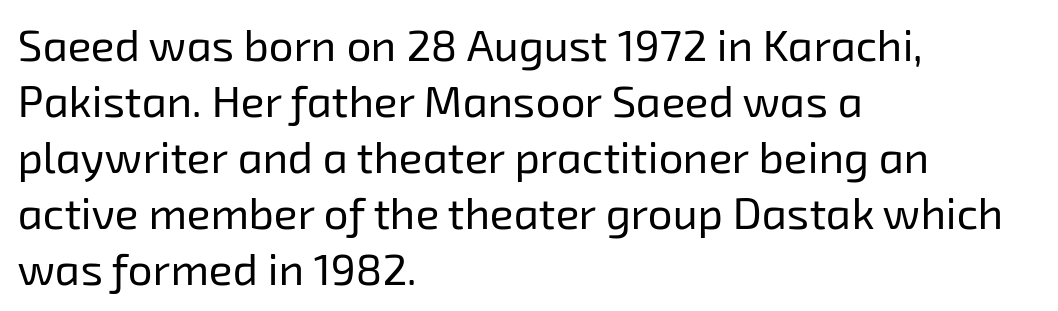
{"serif": "no", "bold": "no", "weight": "regular", "width": "normal", "stroke_contrast": "low", "x_height": "medium", "monospaced": "no", "underline": "no", "align": "left", "line_spacing": "normal", "line_spacing_ratio": 1.27, "letter_spacing": "normal", "letter_spacing_em": 0.0, "glyph_px": 44}
